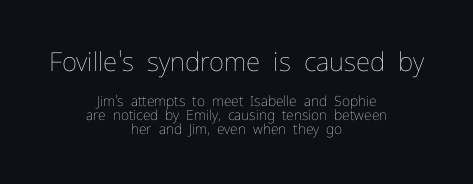
The image shows 26 px text type, upright; set centered, tight line spacing (1.01x), normal letter spacing, not underlined; the first (top) block is 1.86x larger.
